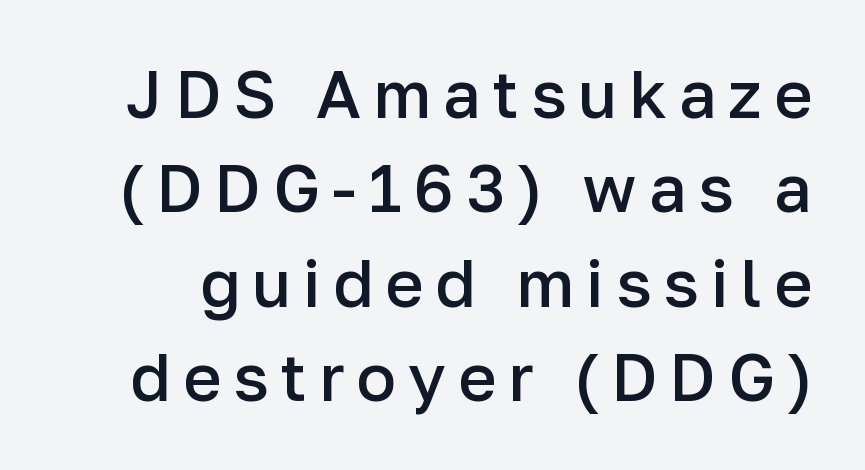
The image shows 66 px semibold sans-serif type, upright; set normal line spacing (1.43x), not underlined; low stroke contrast and a medium x-height.
